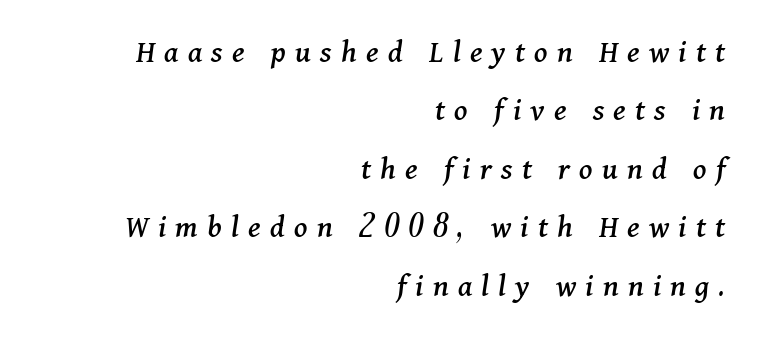
Is this a fixed-width face? No — the glyphs have proportional, varying widths. In CSS terms this would be text-align: right. The face used here has a pronounced slope to its letters. Characters follow at a spacing far wider than the type designer built in. This is serif lettering, the kind often seen in printed books. The gap between lines stays unmarked.
